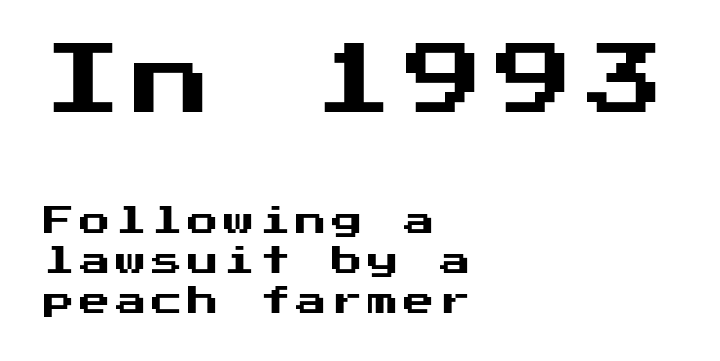
{"serif": "no", "italic": "no", "width": "normal", "stroke_contrast": "medium", "x_height": "medium", "underline": "no", "align": "left", "line_spacing": "normal", "line_spacing_ratio": 1.28, "larger_block": "first", "size_ratio": 2.52, "glyph_px": 78}
